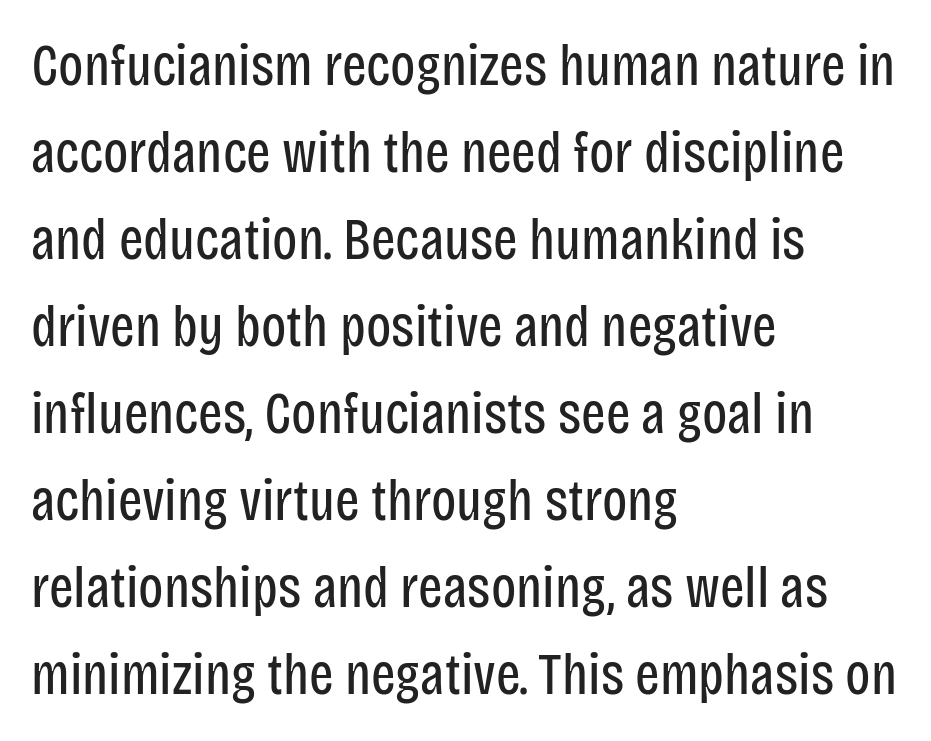
{"serif": "no", "italic": "no", "bold": "no", "weight": "regular", "width": "condensed", "stroke_contrast": "low", "x_height": "large", "monospaced": "no", "underline": "no", "align": "left", "line_spacing": "normal", "line_spacing_ratio": 1.5, "letter_spacing": "normal", "letter_spacing_em": 0.0, "glyph_px": 58}
